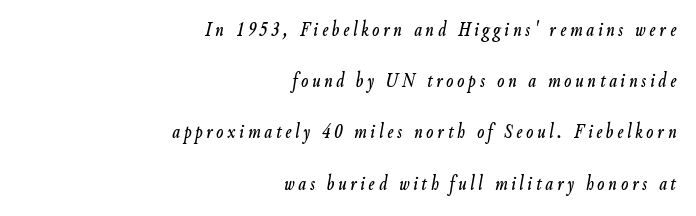
Q: Is the text italic (slanted)? A: Yes, it leans right by about 9 degrees.
Q: Is the text underlined? A: No.
Q: How is the paragraph aligned? A: Right-aligned.
Q: Is the spacing between lines tight, normal or loose? A: Loose.
